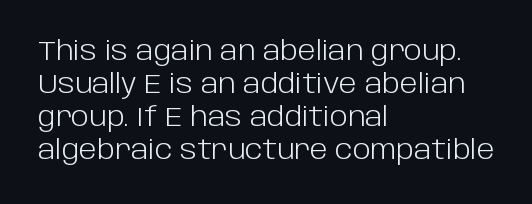
The image shows 27 px text type, upright; set left-aligned, line spacing 1.22x, normal letter spacing, not underlined.
